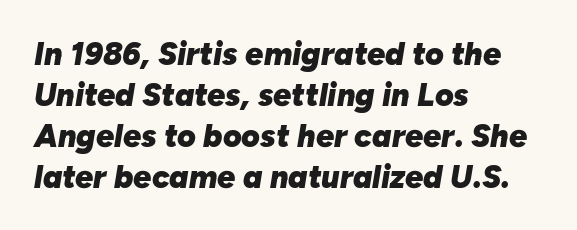
Style check: oblique. A student would call this left alignment; a typographer would say flush left, rag right. Quick note: interline space is typical. Quick note: underline off. The letters sit at their default tracking, neither squeezed nor spread. Typographic density is high because the face is bold.
